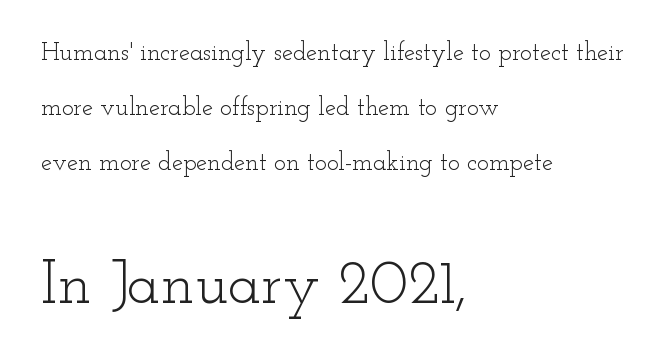
Does the lettering tilt? It doesn't — this is upright. Rule under the text: the space is simply empty. Tracking here is standard; glyphs follow each other at the usual distance. The letters carry serifs — small finishing strokes at the ends of their stems. Note the varied advance widths — an 'i' is clearly narrower than an 'm'.
